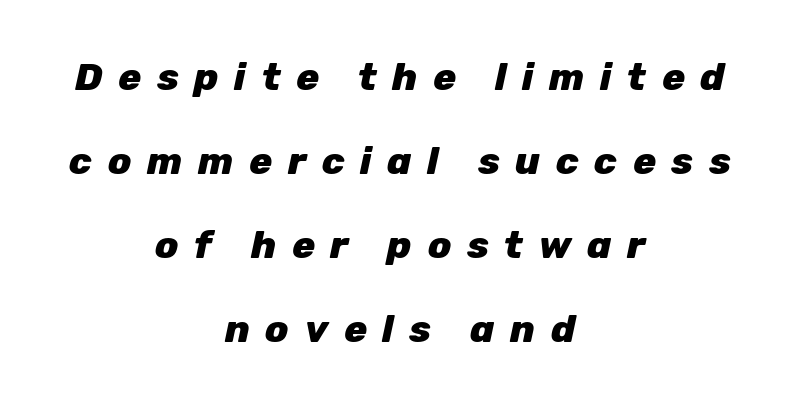
Q: Is the text bold? A: Yes.
Q: Is the text italic (slanted)? A: Yes, it leans right by about 12 degrees.
Q: Is the text underlined? A: No.
Q: How is the paragraph aligned? A: Centered.
Q: Is the spacing between letters normal or unusually wide? A: Unusually wide.
Q: Is the spacing between lines tight, normal or loose? A: Loose.
Q: Width (condensed, normal, or wide)? A: Normal.
Q: Stroke contrast? A: Low.
Q: x-height? A: Medium.
Q: Monospaced? A: No.
